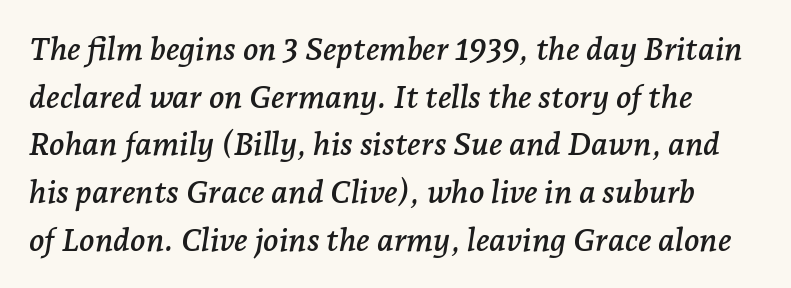
{"serif": "yes", "italic": "yes", "lean": "right", "slant_degrees": 7, "width": "normal", "stroke_contrast": "low", "x_height": "medium", "monospaced": "no", "underline": "no", "line_spacing": "normal", "line_spacing_ratio": 1.49, "letter_spacing": "normal", "letter_spacing_em": 0.0, "glyph_px": 32}
